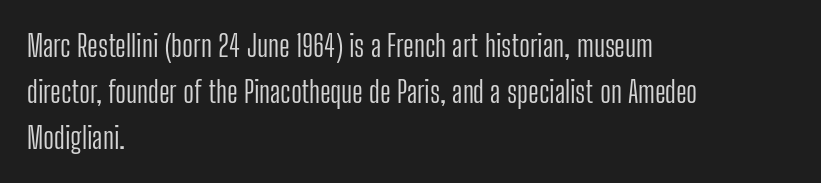
The image shows 30 px light, condensed sans-serif type, upright; set left-aligned, normal line spacing (1.53x), normal letter spacing, not underlined; low stroke contrast and a medium x-height.
